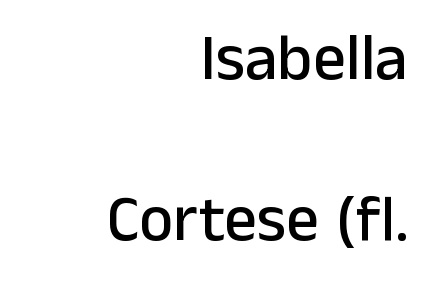
If you measured baseline to baseline, you'd find a long distance. This is sans-serif lettering, the kind often seen on screens and signage. The space beneath each line is pristine and unruled. The axis of the letterforms is exactly vertical.
